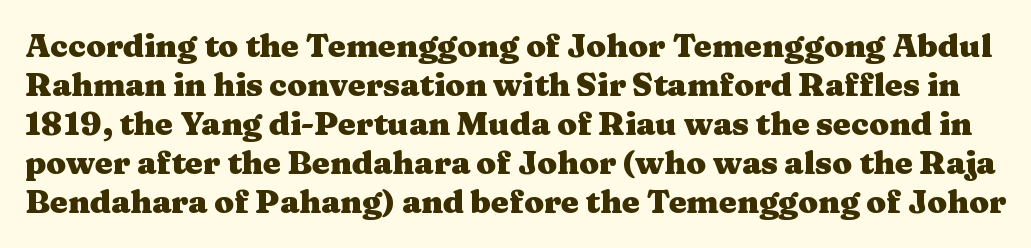
{"serif": "yes", "italic": "no", "bold": "yes", "weight": "heavy", "width": "wide", "stroke_contrast": "medium", "x_height": "medium", "monospaced": "no", "underline": "no", "line_spacing_ratio": 1.22, "letter_spacing": "normal", "letter_spacing_em": 0.0, "glyph_px": 32}
